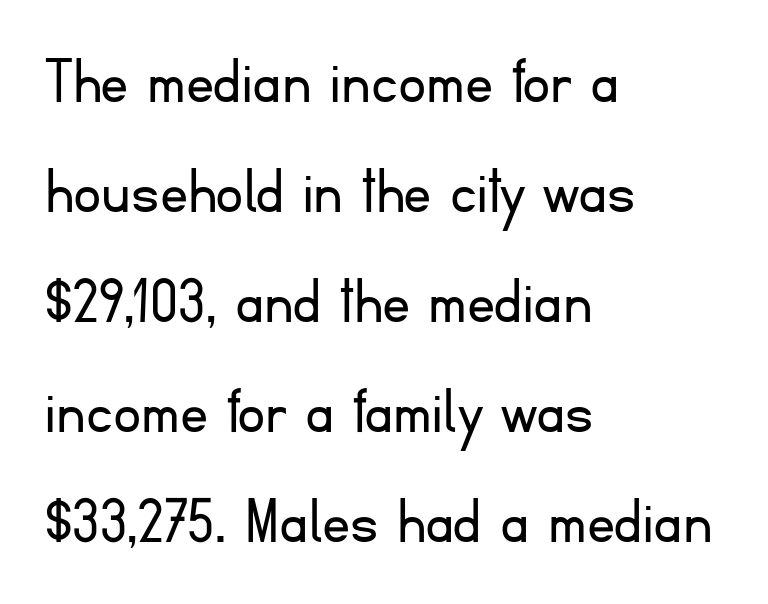
The compositor pushed each line to the left boundary. A light-to-regular cut is what we see here. The specimen omits any rule beneath the text block's lines. Is the letter spacing exaggerated? No — it looks like the ordinary default.
